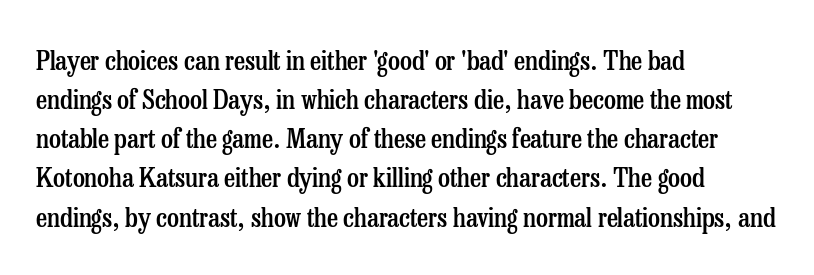
Horizontal alignment here is leftward, the default for most running prose. Semibold letterforms, between regular and bold. Each row of text sits above clean, open space. In terms of posture, this sample is upright. Rows of type keep a routine distance in the vertical direction.
